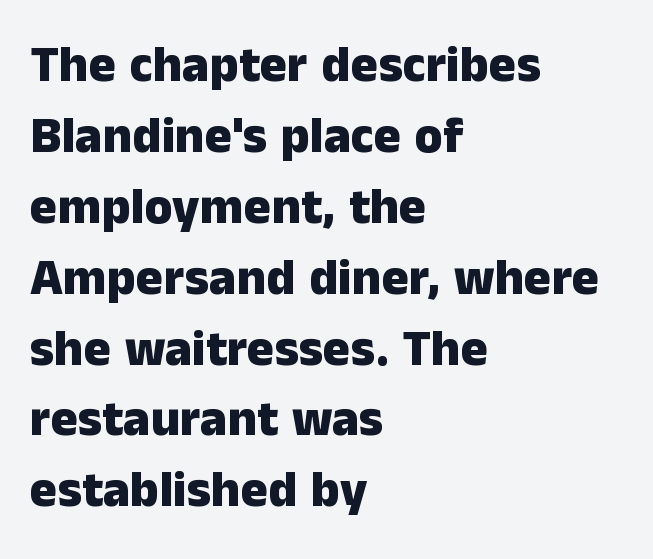
{"serif": "no", "italic": "no", "bold": "yes", "weight": "heavy", "width": "normal", "stroke_contrast": "low", "x_height": "medium", "monospaced": "no", "underline": "no", "align": "left", "line_spacing": "normal", "line_spacing_ratio": 1.39, "letter_spacing": "normal", "letter_spacing_em": 0.0, "glyph_px": 51}
